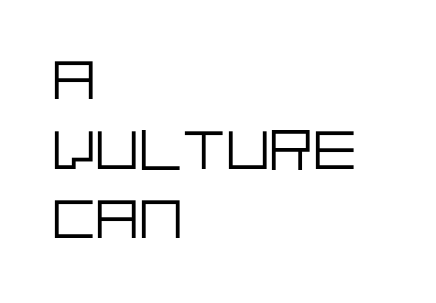
Tall strokes in this sample are plumb rather than angled. The strip under each line holds only bare page. The face used here is a sans, in the tradition of grotesques and geometrics. Compared with typical body copy, the letter spacing here is the same. The paragraph shown leans on its left margin.
